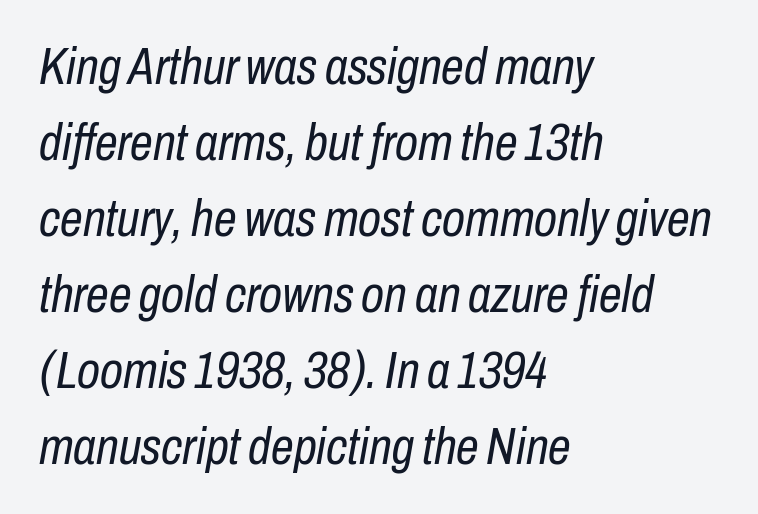
The strokes are not fattened; the text isn't bold. The text block is weighted toward the left margin, trailing off unevenly rightward. Would a proofreader flag this as italicized? Yes. Think of a printed novel: that variable character pitch is what you see here. The line-height multiplier appears to be the usual default. Only glyphs here, with clear space below each row.
